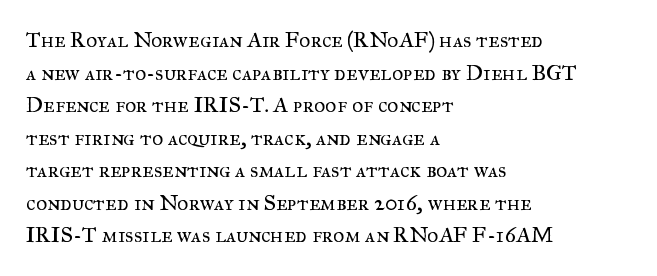
{"italic": "no", "bold": "no", "underline": "no", "align": "left", "line_spacing": "normal", "line_spacing_ratio": 1.48, "letter_spacing": "normal", "letter_spacing_em": 0.0, "glyph_px": 22}
